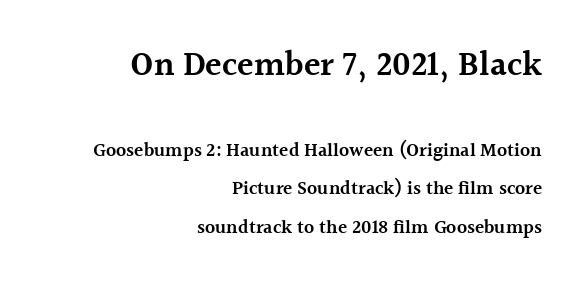
The image shows 34 px semibold serif type, upright; set right-aligned, loose line spacing (2.04x), normal letter spacing, not underlined; the first (top) block is 1.79x larger; a medium x-height.
